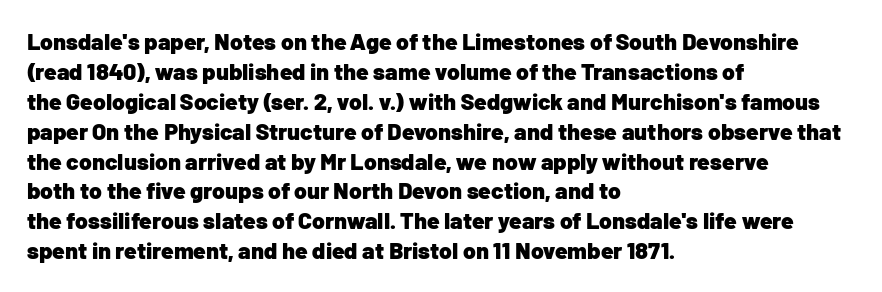
Designer's note — italics off, roman on. Clear beneath every line of the passage. Set as a true bold cut, around the 700 mark. How would I describe the line gaps? Plain and ordinary.
